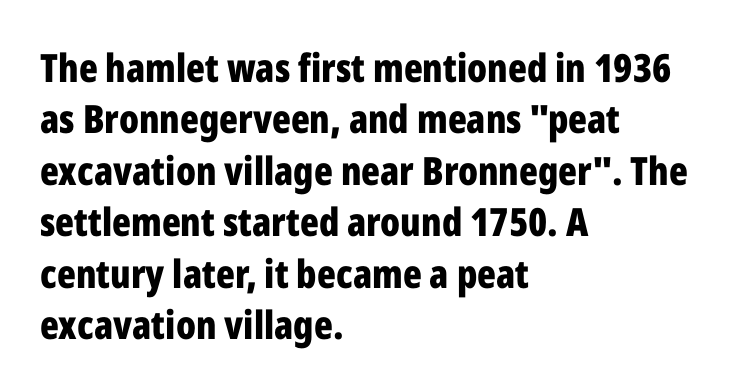
The image shows 39 px bold, condensed sans-serif type, upright; set left-aligned, normal line spacing (1.32x), normal letter spacing, not underlined; low stroke contrast and a medium x-height.
